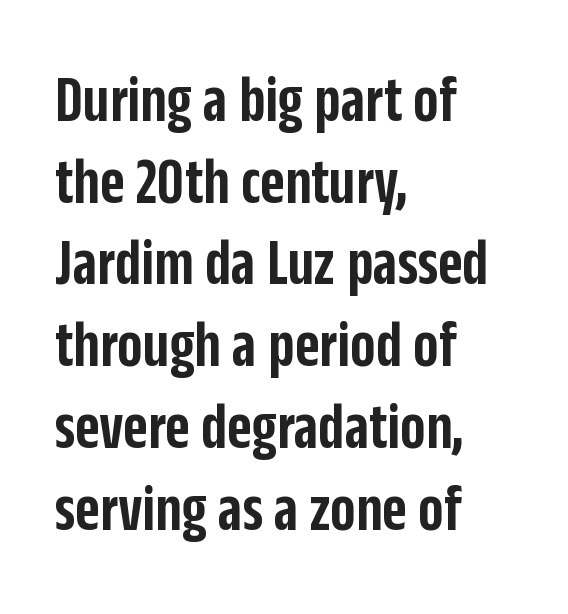
Q: Is the text bold? A: Semi-bold.
Q: Is the text italic (slanted)? A: No, it is upright.
Q: Is the typeface a serif or a sans-serif typeface? A: Sans-serif.
Q: Is the text underlined? A: No.
Q: How is the paragraph aligned? A: Left-aligned.
Q: Is the spacing between letters normal or unusually wide? A: Normal.
Q: Width (condensed, normal, or wide)? A: Condensed.
Q: Stroke contrast? A: Low.
Q: x-height? A: Large.
Q: Monospaced? A: No.
